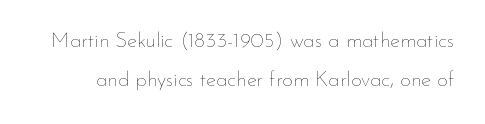
{"italic": "no", "bold": "no", "underline": "no", "line_spacing_ratio": 1.87, "letter_spacing": "normal", "letter_spacing_em": 0.0, "glyph_px": 21}
